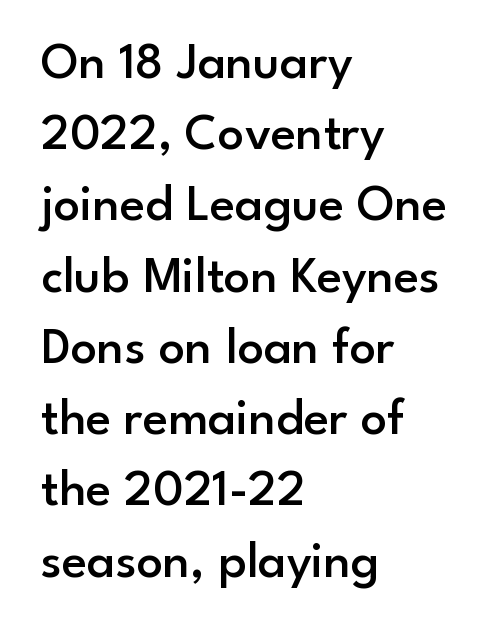
The image shows 52 px semibold sans-serif type, upright; set left-aligned, normal line spacing (1.37x), normal letter spacing, not underlined; low stroke contrast and a small x-height.
